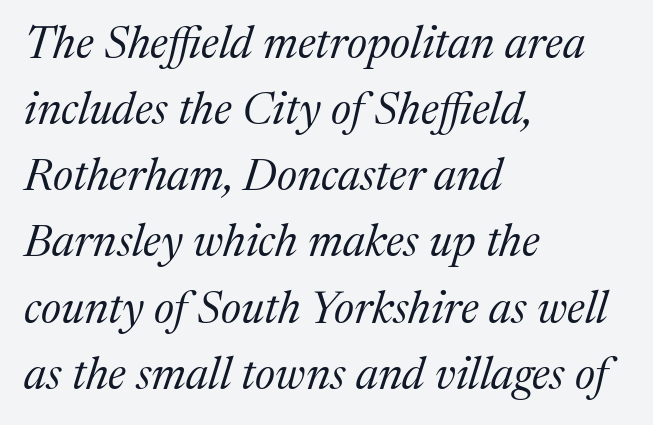
The image shows 45 px regular-weight serif type, italic (leaning right); set left-aligned, normal line spacing (1.47x), normal letter spacing, not underlined; medium stroke contrast and a medium x-height.
